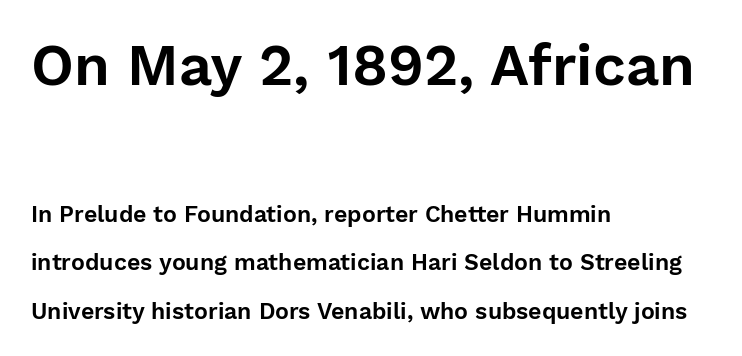
Q: Is the text italic (slanted)? A: No, it is upright.
Q: Is the typeface a serif or a sans-serif typeface? A: Sans-serif.
Q: Is the text underlined? A: No.
Q: How is the paragraph aligned? A: Left-aligned.
Q: Is the spacing between letters normal or unusually wide? A: Normal.
Q: Is the spacing between lines tight, normal or loose? A: Loose.
Q: Which block of text is set in a larger size, the first (top) or the second (bottom)? A: The first (top) one.
Q: Width (condensed, normal, or wide)? A: Normal.
Q: Stroke contrast? A: Low.
Q: x-height? A: Medium.
Q: Monospaced? A: No.
